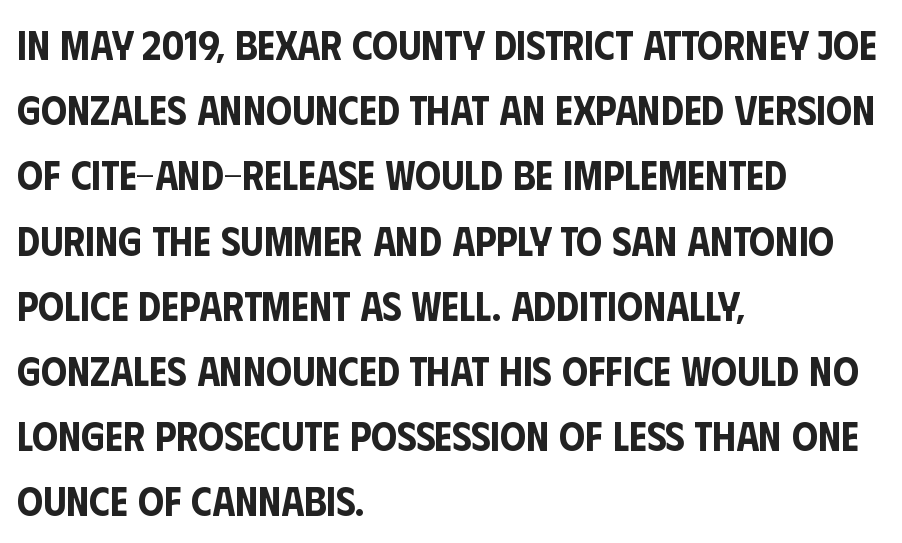
Q: Is the text italic (slanted)? A: No, it is upright.
Q: Is the typeface a serif or a sans-serif typeface? A: Sans-serif.
Q: Is the text underlined? A: No.
Q: How is the paragraph aligned? A: Left-aligned.
Q: Is the spacing between letters normal or unusually wide? A: Normal.
Q: Is the spacing between lines tight, normal or loose? A: Normal.
Q: Width (condensed, normal, or wide)? A: Condensed.
Q: Stroke contrast? A: Low.
Q: x-height? A: Large.
Q: Monospaced? A: No.
